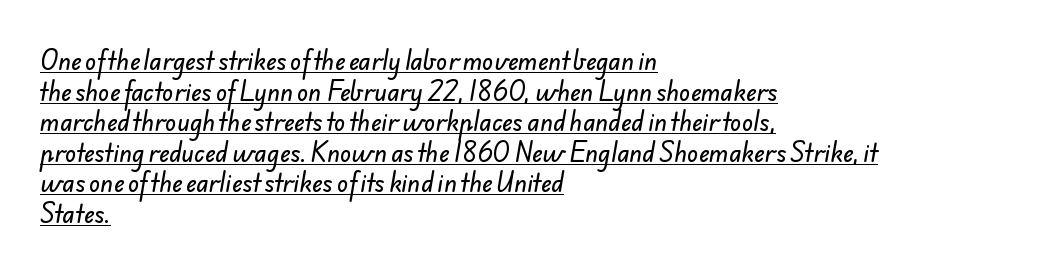
Q: Is the text underlined? A: Yes.
Q: How is the paragraph aligned? A: Left-aligned.
Q: Is the spacing between letters normal or unusually wide? A: Normal.
Q: Is the spacing between lines tight, normal or loose? A: Normal.
